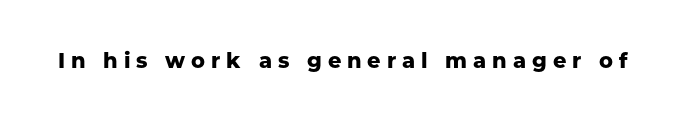
The specimen omits any rule beneath the text block's lines. Between one letter and the next there's a generous, obvious gap. Look at the stroke-to-counter ratio: heavy, a bold. This sample uses an upright cut, with every glyph sitting square on the baseline.
